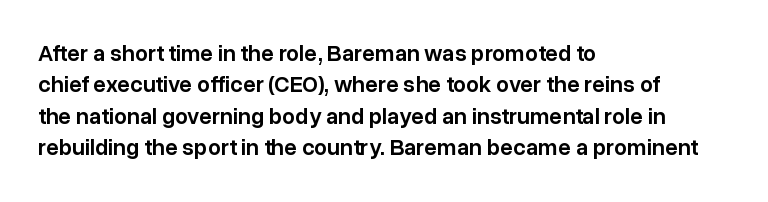
{"italic": "no", "bold": "semi", "underline": "no", "align": "left", "line_spacing": "normal", "line_spacing_ratio": 1.36, "letter_spacing": "normal", "letter_spacing_em": 0.0, "glyph_px": 23}
